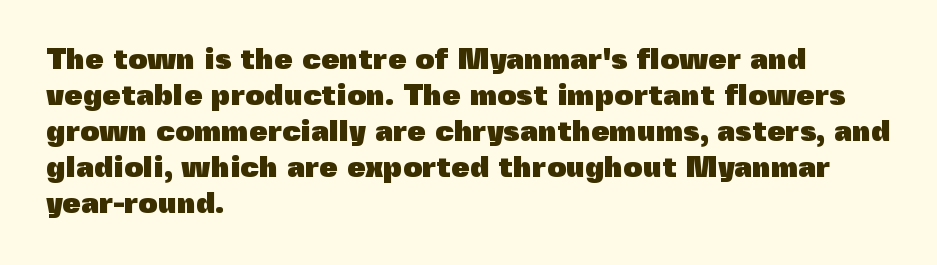
{"serif": "no", "italic": "no", "bold": "yes", "weight": "heavy", "width": "normal", "x_height": "medium", "monospaced": "no", "underline": "no", "align": "left", "line_spacing_ratio": 1.2, "letter_spacing": "normal", "letter_spacing_em": 0.0, "glyph_px": 30}
